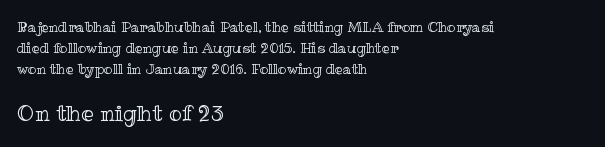
Q: Is the text italic (slanted)? A: No, it is upright.
Q: Is the text underlined? A: No.
Q: How is the paragraph aligned? A: Left-aligned.
Q: Is the spacing between letters normal or unusually wide? A: Normal.
Q: Is the spacing between lines tight, normal or loose? A: Normal.
Q: Which block of text is set in a larger size, the first (top) or the second (bottom)? A: The second (bottom) one.
